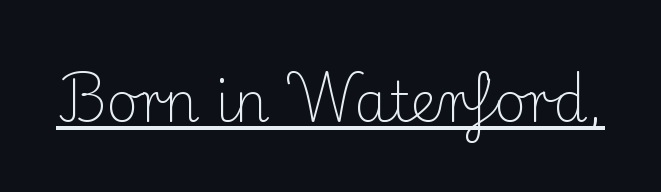
The image shows 55 px light serif type, upright; set normal letter spacing, underlined; medium stroke contrast and a small x-height.
